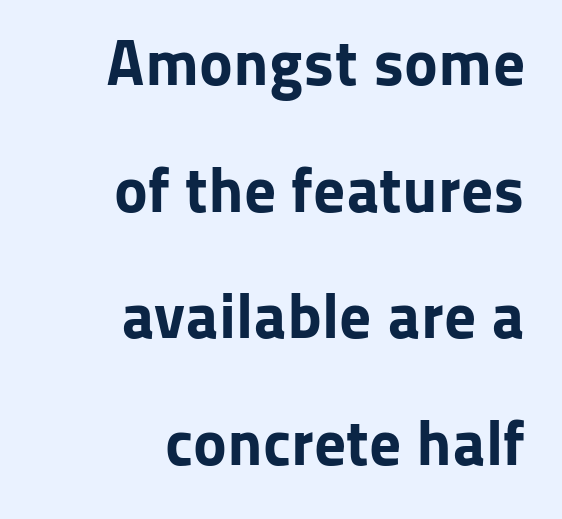
Observe the ordinary spacing: letters are neighbours, not strangers. What kind of face is this? One without serifs — a sans. This is the regular roman posture of the typeface. Does the weight exceed regular? Yes, all the way to bold. The paragraph has a hard right edge and a soft left edge. Leading is clearly above the norm, producing a sparse column.
